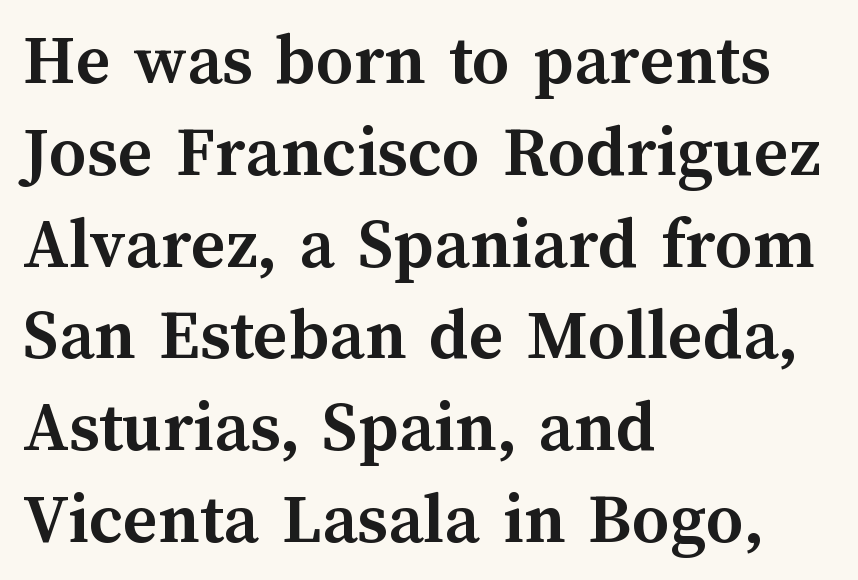
{"italic": "no", "bold": "yes", "weight": "semibold", "width": "normal", "stroke_contrast": "medium", "x_height": "medium", "monospaced": "no", "underline": "no", "align": "left", "line_spacing_ratio": 1.24, "letter_spacing": "normal", "letter_spacing_em": 0.0, "glyph_px": 74}
